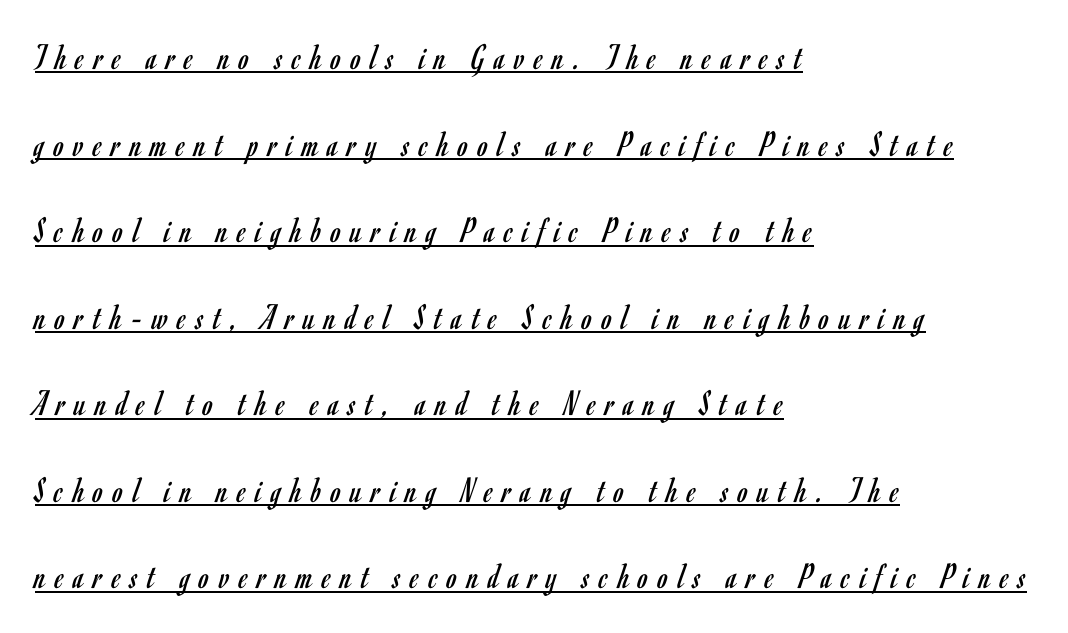
Q: Is the text bold? A: No.
Q: Is the text italic (slanted)? A: Yes.
Q: Is the typeface a serif or a sans-serif typeface? A: Sans-serif.
Q: Is the text underlined? A: Yes.
Q: How is the paragraph aligned? A: Left-aligned.
Q: Is the spacing between letters normal or unusually wide? A: Unusually wide.
Q: Is the spacing between lines tight, normal or loose? A: Loose.
Q: Width (condensed, normal, or wide)? A: Condensed.
Q: Stroke contrast? A: Low.
Q: x-height? A: Small.
Q: Monospaced? A: No.
